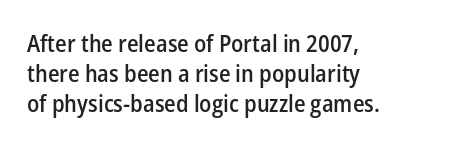
Q: Is the text bold? A: Semi-bold.
Q: Is the text italic (slanted)? A: No, it is upright.
Q: Is the text underlined? A: No.
Q: How is the paragraph aligned? A: Left-aligned.
Q: Is the spacing between letters normal or unusually wide? A: Normal.
Q: Is the spacing between lines tight, normal or loose? A: Normal.
